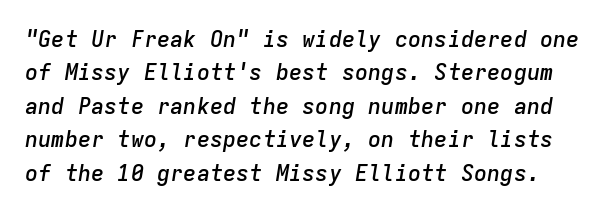
The baseline area is clear. Leading matches the norm, producing a regular column. There is no visible air inserted between adjacent glyphs. The font's italic variant was chosen for this text. Stroke thickness is moderately raised; the sample reads as semibold.
